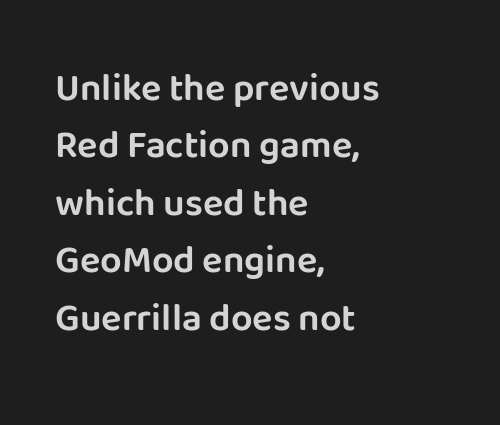
{"serif": "no", "italic": "no", "width": "normal", "stroke_contrast": "low", "x_height": "large", "monospaced": "no", "underline": "no", "align": "left", "line_spacing": "normal", "line_spacing_ratio": 1.51, "letter_spacing": "normal", "letter_spacing_em": 0.0, "glyph_px": 38}
